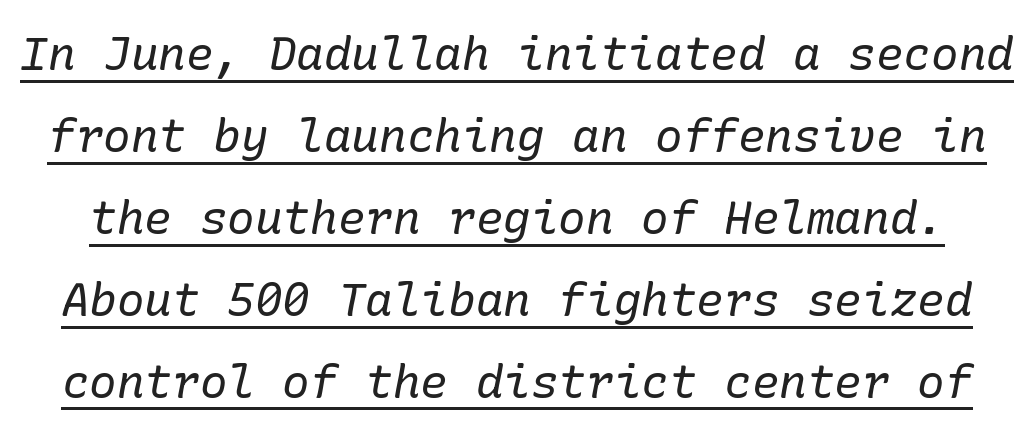
{"italic": "yes", "lean": "right", "slant_degrees": 10, "bold": "no", "weight": "regular", "width": "normal", "stroke_contrast": "low", "x_height": "medium", "underline": "yes", "line_spacing_ratio": 1.78, "letter_spacing": "normal", "letter_spacing_em": 0.0, "glyph_px": 46}
